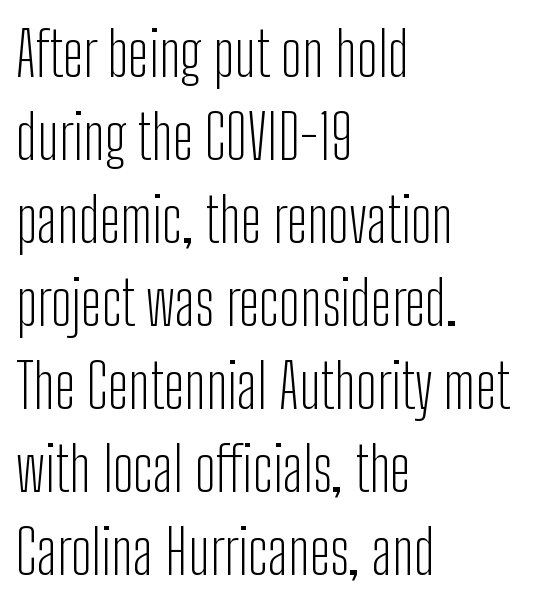
The image shows 61 px light, condensed sans-serif type, upright; set left-aligned, normal line spacing (1.36x), normal letter spacing, not underlined; low stroke contrast and a medium x-height.
